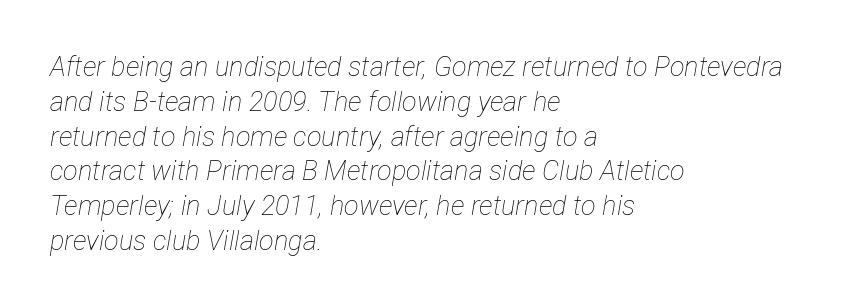
Characters are canted at an angle relative to the baseline's perpendicular. The lines in this sample share a left origin and differ only in where they stop. The letterforms sit shoulder to shoulder at normal distance. The weight would be labelled regular, book, light, or lighter still.
